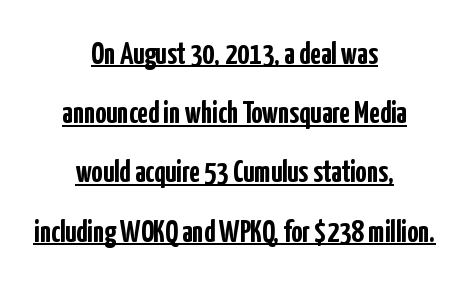
The specimen reads as upright at a glance. This sample is center-justified, so both line endings float freely. Loosely led — the rows are spread out. Heavy-handed strokes throughout: this text is bold.
